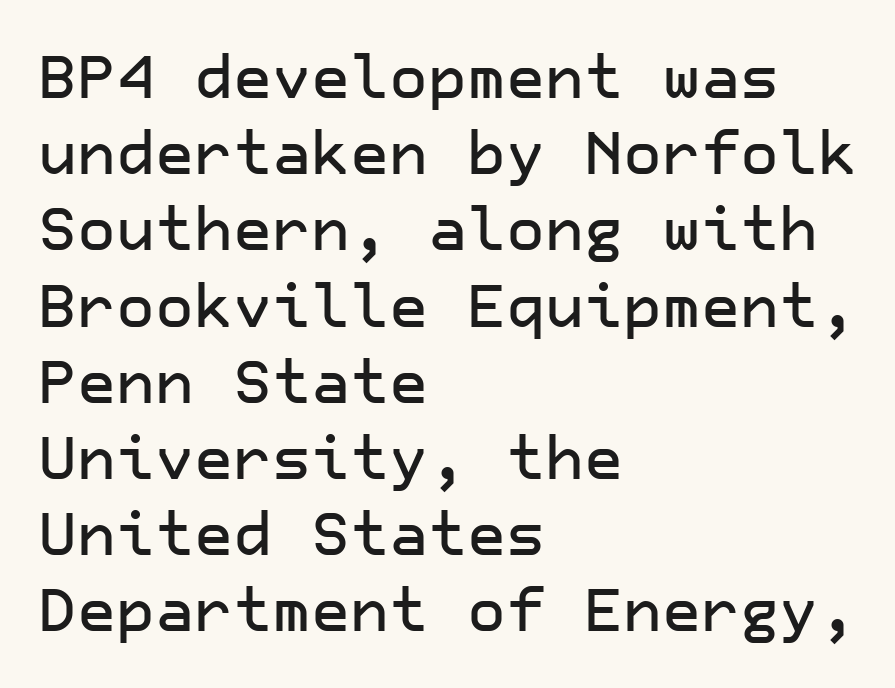
Q: Is the text italic (slanted)? A: No, it is upright.
Q: Is the typeface a serif or a sans-serif typeface? A: Sans-serif.
Q: Is the text underlined? A: No.
Q: How is the paragraph aligned? A: Left-aligned.
Q: Is the spacing between letters normal or unusually wide? A: Normal.
Q: Is the spacing between lines tight, normal or loose? A: Normal.
Q: Width (condensed, normal, or wide)? A: Normal.
Q: Stroke contrast? A: Low.
Q: x-height? A: Medium.
